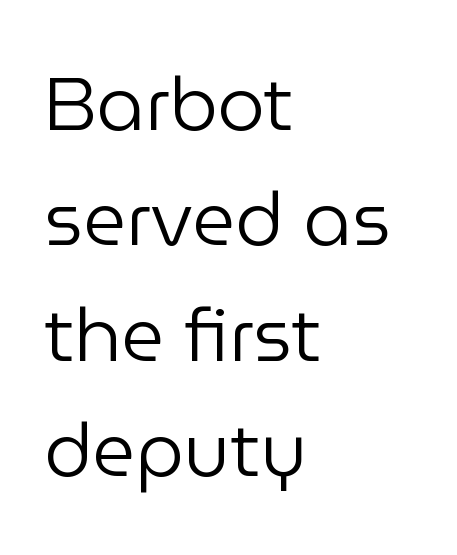
{"serif": "no", "italic": "no", "bold": "no", "weight": "regular", "width": "normal", "stroke_contrast": "low", "x_height": "medium", "monospaced": "no", "underline": "no", "align": "left", "line_spacing": "normal", "line_spacing_ratio": 1.54, "letter_spacing": "normal", "letter_spacing_em": 0.0, "glyph_px": 75}
